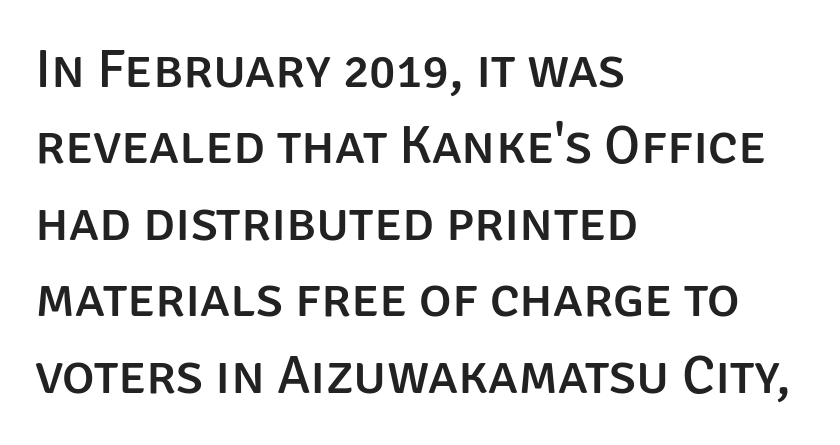
Q: Is the text italic (slanted)? A: No, it is upright.
Q: Is the typeface a serif or a sans-serif typeface? A: Sans-serif.
Q: Is the text underlined? A: No.
Q: How is the paragraph aligned? A: Left-aligned.
Q: Is the spacing between letters normal or unusually wide? A: Normal.
Q: Is the spacing between lines tight, normal or loose? A: Normal.
Q: Width (condensed, normal, or wide)? A: Normal.
Q: Stroke contrast? A: Low.
Q: x-height? A: Large.
Q: Monospaced? A: No.
